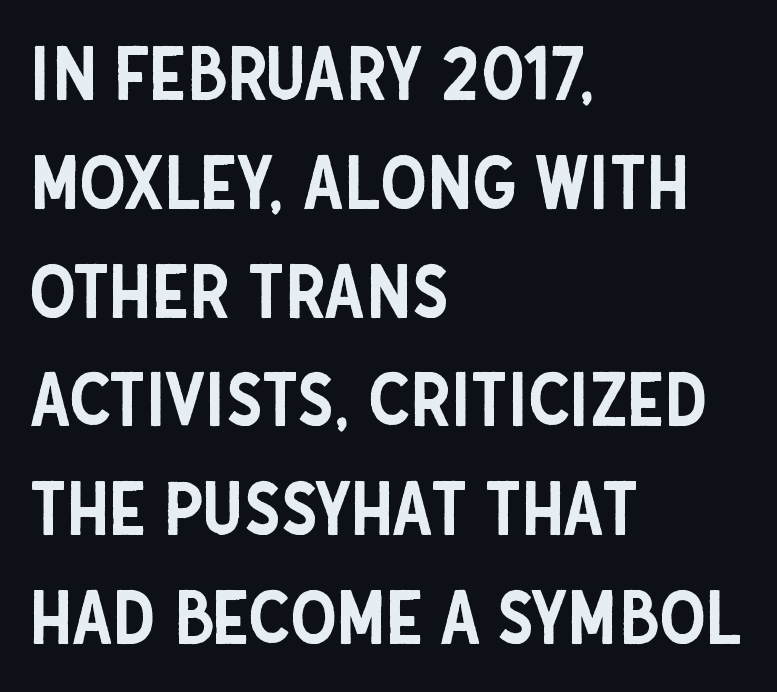
The image shows 74 px condensed sans-serif type, upright; set left-aligned, normal line spacing (1.47x), normal letter spacing, not underlined; low stroke contrast and a large x-height.
